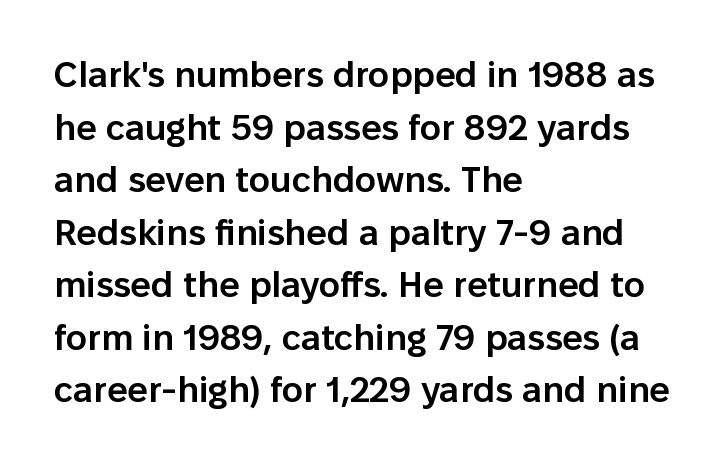
How heavy is the stroke? Medium-heavy — a semibold, shy of bold. Does the leading feel generous? No, just average. In CSS terms this would be text-align: left. The string is rendered with underlining switched off. Each letter keeps its own natural width here, so spacing adapts to shape.
